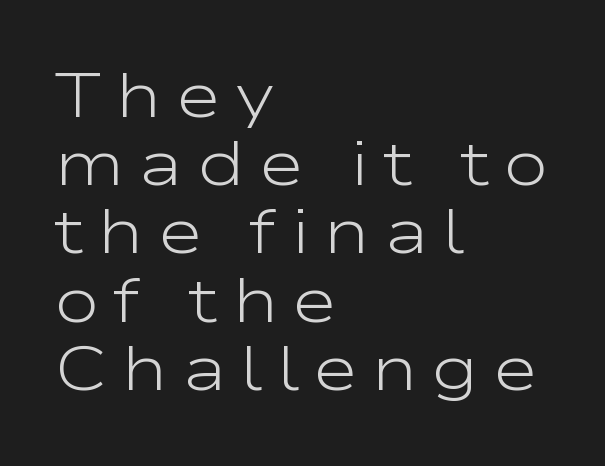
The image shows 62 px light, wide sans-serif type, upright; set left-aligned, tight line spacing (1.1x), unusually wide letter spacing (+0.22 em), not underlined; low stroke contrast and a medium x-height.
